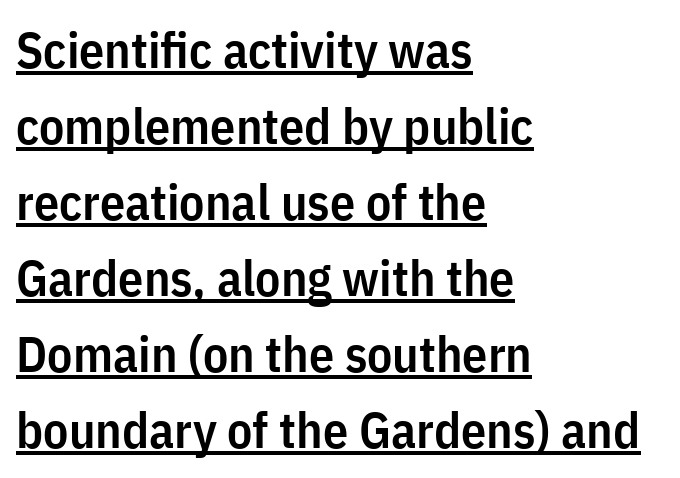
Q: Is the text bold? A: Semi-bold.
Q: Is the text italic (slanted)? A: No, it is upright.
Q: Is the typeface a serif or a sans-serif typeface? A: Sans-serif.
Q: Is the text underlined? A: Yes.
Q: How is the paragraph aligned? A: Left-aligned.
Q: Is the spacing between letters normal or unusually wide? A: Normal.
Q: Is the spacing between lines tight, normal or loose? A: Normal.
Q: Width (condensed, normal, or wide)? A: Condensed.
Q: Stroke contrast? A: Low.
Q: x-height? A: Medium.
Q: Monospaced? A: No.
